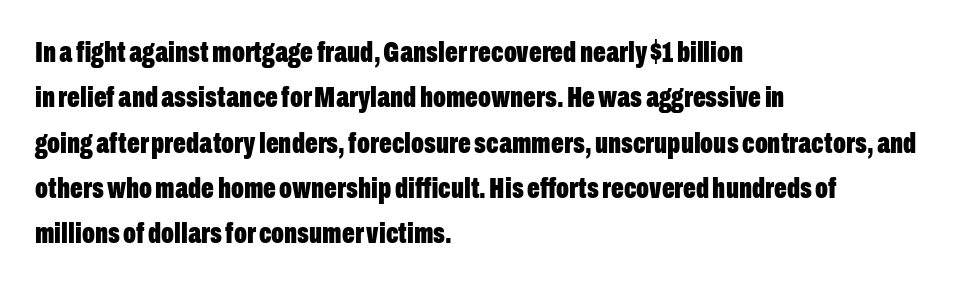
The glyphs have the mass of a bold cut. Quick note: underline off. Nobody touched the tracking dial on this one. Ascenders rise straight up at ninety degrees.
